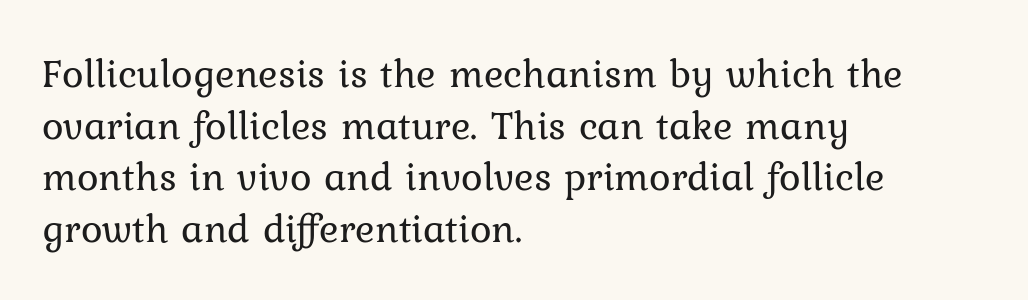
{"serif": "yes", "italic": "no", "bold": "no", "weight": "regular", "width": "normal", "stroke_contrast": "low", "x_height": "medium", "monospaced": "no", "underline": "no", "align": "left", "line_spacing": "normal", "line_spacing_ratio": 1.26, "letter_spacing": "normal", "letter_spacing_em": 0.0, "glyph_px": 41}
